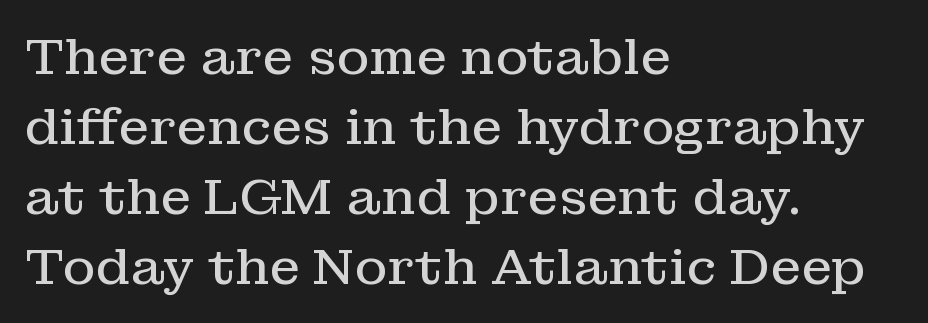
The image shows 50 px regular-weight serif type, upright; set left-aligned, normal line spacing (1.4x), normal letter spacing, not underlined; low stroke contrast and a medium x-height.
